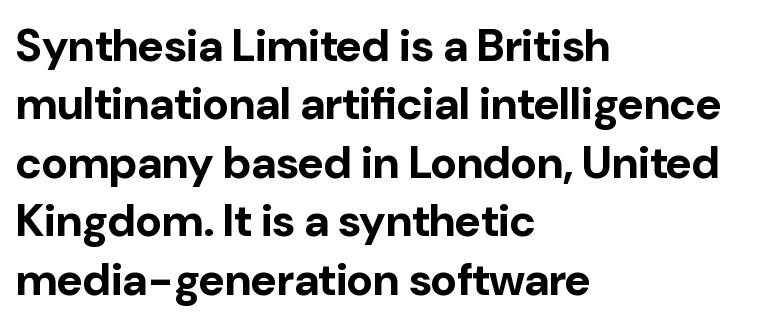
{"serif": "no", "italic": "no", "bold": "yes", "weight": "bold", "width": "normal", "stroke_contrast": "low", "x_height": "medium", "monospaced": "no", "underline": "no", "align": "left", "line_spacing": "normal", "line_spacing_ratio": 1.3, "letter_spacing": "normal", "letter_spacing_em": 0.0, "glyph_px": 45}
